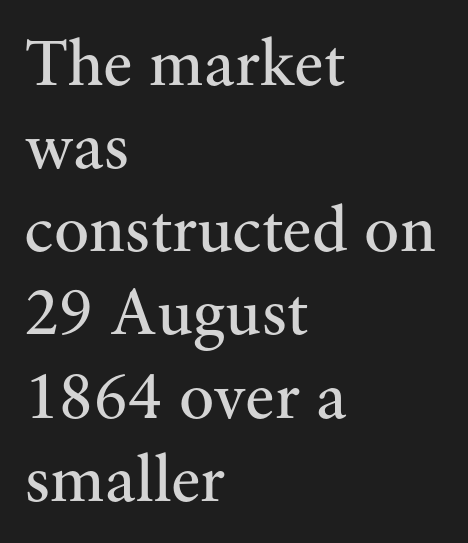
The image shows 66 px regular-weight serif type, upright; set left-aligned, normal line spacing (1.26x), normal letter spacing, not underlined; medium stroke contrast and a small x-height.
